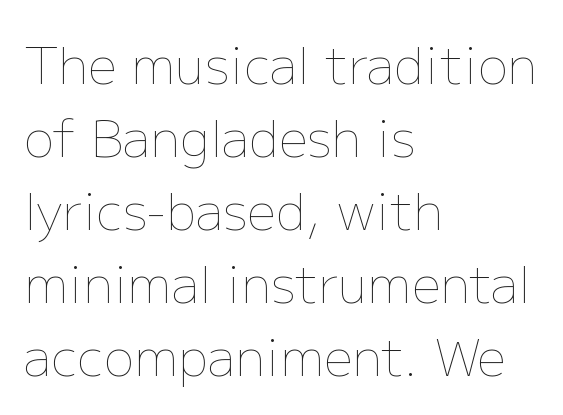
{"italic": "no", "bold": "no", "weight": "thin", "width": "normal", "stroke_contrast": "low", "x_height": "medium", "monospaced": "no", "underline": "no", "align": "left", "line_spacing": "normal", "line_spacing_ratio": 1.43, "letter_spacing": "normal", "letter_spacing_em": 0.0, "glyph_px": 51}
